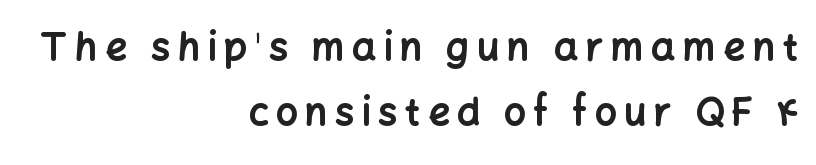
Look at the stroke-to-counter ratio: heavy, a bold. Style check: upright. The letters are spread apart with noticeably loose tracking. Looks like regular typesetting: each glyph gets only the width it needs. The gap between lines stays unmarked.
